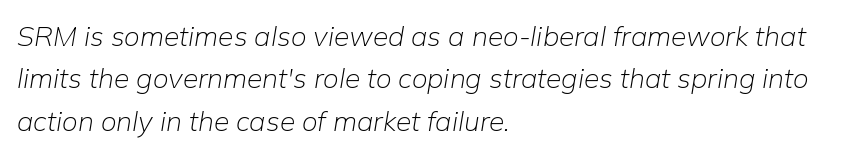
The rendering uses natural spacing where letterforms have individual widths. The face used here is rendered with its standard letterfit. Emphasis-style slanted type is in use. Does the copy run flush right? No — it runs flush left.
